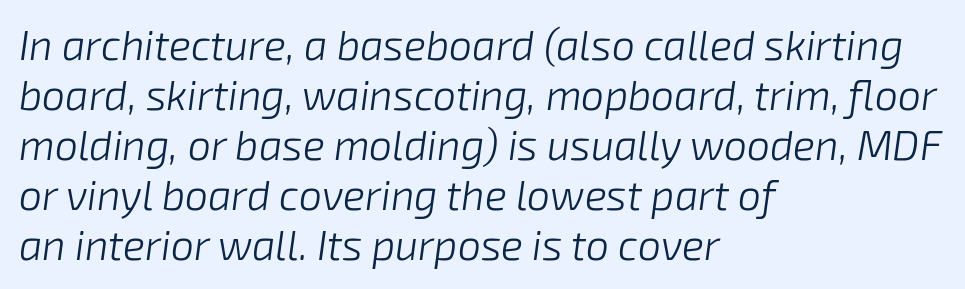
{"italic": "yes", "lean": "right", "slant_degrees": 8, "bold": "no", "weight": "light", "width": "normal", "stroke_contrast": "low", "x_height": "medium", "monospaced": "no", "underline": "no", "align": "left", "line_spacing_ratio": 1.22, "letter_spacing": "normal", "letter_spacing_em": 0.0, "glyph_px": 41}
